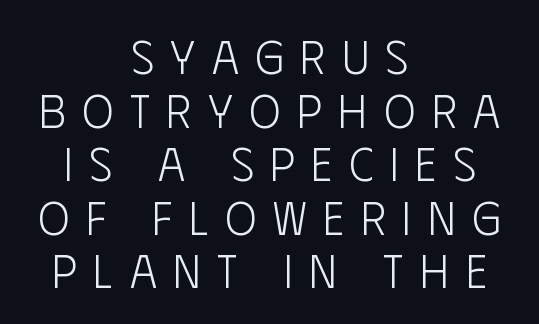
{"serif": "no", "italic": "no", "bold": "no", "weight": "light", "width": "condensed", "stroke_contrast": "low", "x_height": "large", "monospaced": "no", "underline": "no", "align": "center", "line_spacing": "tight", "line_spacing_ratio": 1.14, "letter_spacing": "wide", "letter_spacing_em": 0.35, "glyph_px": 47}
